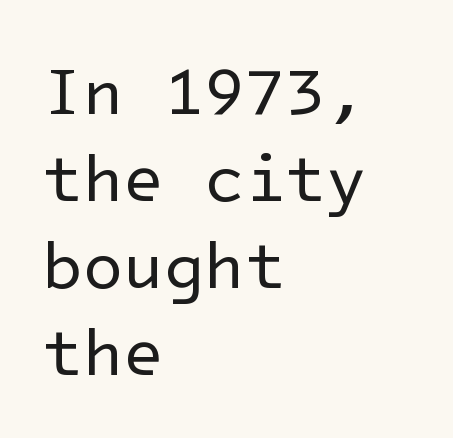
Q: Is the text bold? A: No.
Q: Is the text italic (slanted)? A: No, it is upright.
Q: Is the typeface a serif or a sans-serif typeface? A: Sans-serif.
Q: Is the text underlined? A: No.
Q: How is the paragraph aligned? A: Left-aligned.
Q: Is the spacing between letters normal or unusually wide? A: Normal.
Q: Is the spacing between lines tight, normal or loose? A: Normal.
Q: Width (condensed, normal, or wide)? A: Normal.
Q: Stroke contrast? A: Low.
Q: x-height? A: Medium.
